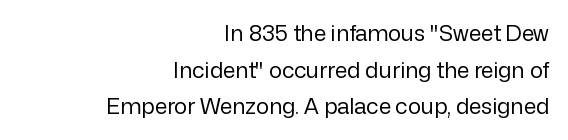
Words appear dense and cohesive because spacing is normal. The vertical gap from one line to the next is medium. This is roman type, the default non-slanted kind. Heft: none added — not bold. The text block is weighted toward the right margin, trailing off unevenly leftward. Unmarked baselines from the first word to the last.
